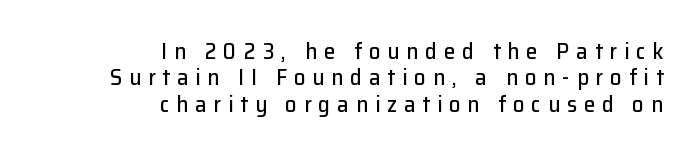
Right-aligned paragraph, ragged on the left. Nobody drew a line under any word here. If you measured baseline to baseline, you'd find a short distance. Substantial extra tracking has been applied to these lines.
